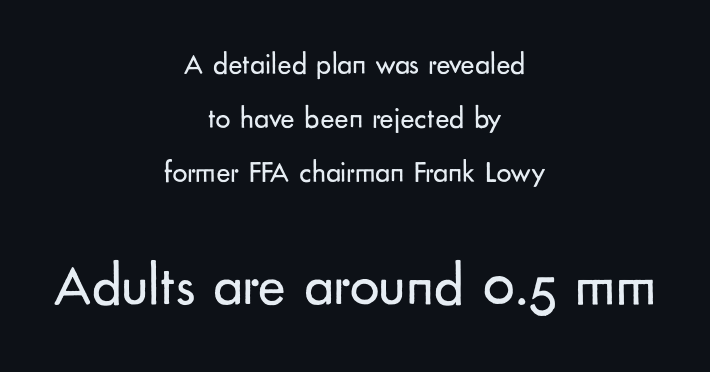
Q: Is the text bold? A: No.
Q: Is the text italic (slanted)? A: No, it is upright.
Q: Is the typeface a serif or a sans-serif typeface? A: Sans-serif.
Q: Is the text underlined? A: No.
Q: How is the paragraph aligned? A: Centered.
Q: Is the spacing between letters normal or unusually wide? A: Normal.
Q: Which block of text is set in a larger size, the first (top) or the second (bottom)? A: The second (bottom) one.
Q: Width (condensed, normal, or wide)? A: Normal.
Q: Stroke contrast? A: Low.
Q: x-height? A: Small.
Q: Monospaced? A: No.
